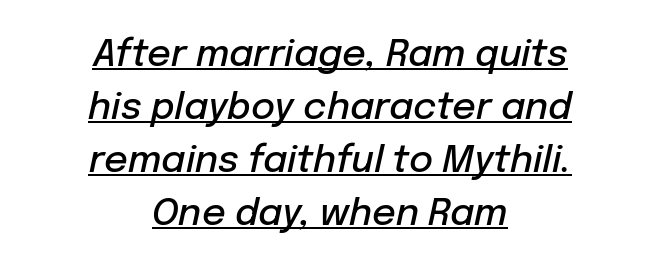
The image shows 37 px semibold type, italic (leaning right); set centered, normal line spacing (1.43x), normal letter spacing, underlined; low stroke contrast and a medium x-height.
